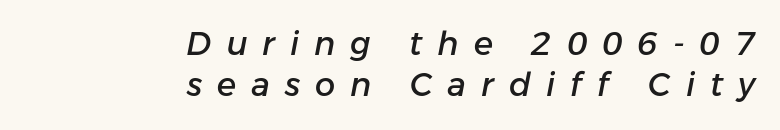
The image shows 32 px text type, italic (leaning right); set right-aligned, normal line spacing (1.29x), unusually wide letter spacing (+0.47 em), not underlined; low stroke contrast and a medium x-height.
